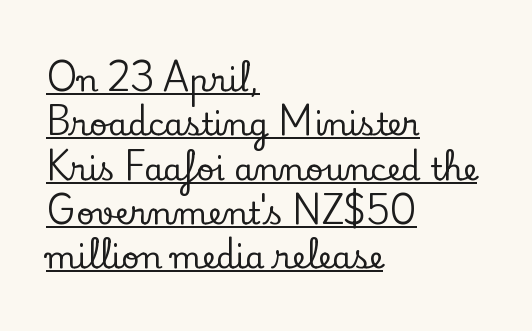
Looks like someone drew a line under every word here. Standard letterfit; no display-style spreading of the glyphs. The passage shown is typed in a proportional face where columns would drift.
